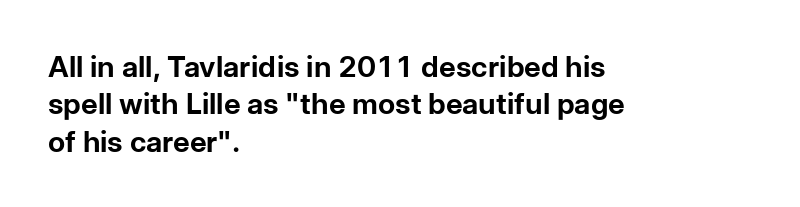
The image shows 29 px bold sans-serif type, upright; set left-aligned, normal line spacing (1.29x), normal letter spacing, not underlined; low stroke contrast and a medium x-height.
